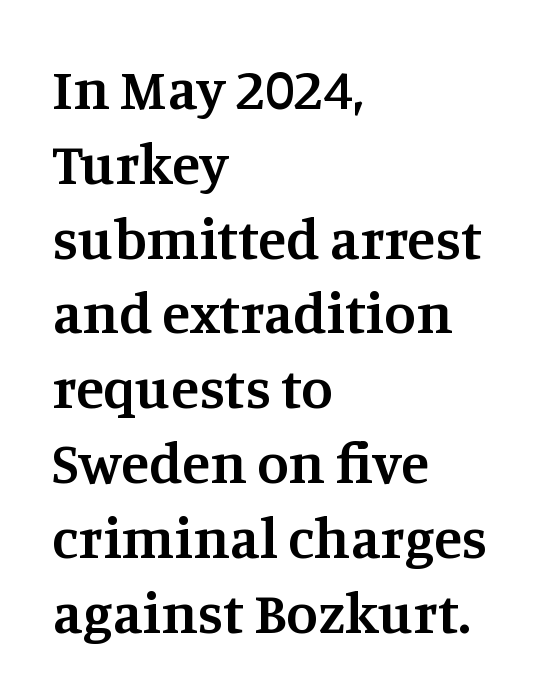
Nothing unusual about the tracking: characters are spaced as the font intends. Letters rest on an invisible, unmarked baseline. The glyphs have the mass of a demibold cut, below bold. Honestly, the row spacing looks completely unremarkable.
